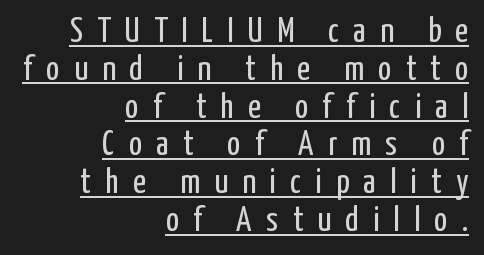
{"serif": "no", "italic": "no", "bold": "no", "weight": "regular", "width": "condensed", "stroke_contrast": "low", "x_height": "medium", "monospaced": "no", "underline": "yes", "align": "right", "line_spacing": "tight", "line_spacing_ratio": 1.08, "letter_spacing": "wide", "letter_spacing_em": 0.41, "glyph_px": 35}
